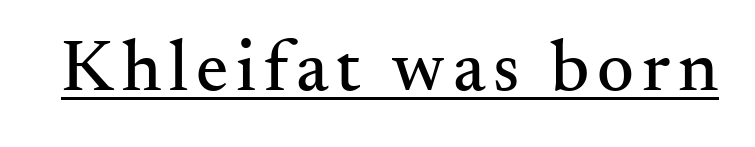
{"serif": "yes", "italic": "no", "width": "normal", "stroke_contrast": "medium", "x_height": "small", "monospaced": "no", "underline": "yes", "glyph_px": 72}
